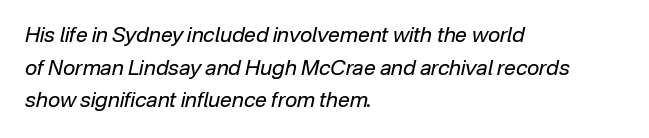
Q: Is the text bold? A: No.
Q: Is the text italic (slanted)? A: Yes, it leans right by about 12 degrees.
Q: Is the text underlined? A: No.
Q: How is the paragraph aligned? A: Left-aligned.
Q: Is the spacing between letters normal or unusually wide? A: Normal.
Q: Is the spacing between lines tight, normal or loose? A: Normal.
